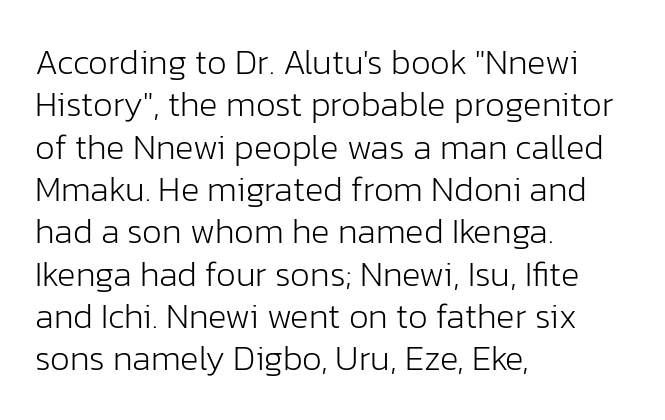
Each letter keeps its own natural width here, so spacing adapts to shape. Horizontal alignment here is leftward, the default for most running prose. The passage shown is typeset with a sans-serif family. No letter is thick-stroked: the sample isn't bold. The specimen reads as upright at a glance. Descenders hang freely into open space.
